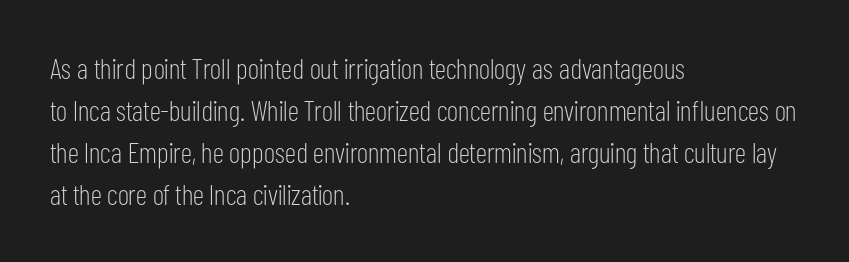
Lines of text with bare space underneath. Look at the bottom of the vertical strokes: they stop flat, with no serifs. Which margin do the lines hug? The left one — the right edge is uneven. Looks like regular typesetting: each glyph gets only the width it needs. Nothing unusual about the tracking: characters are spaced as the font intends.
